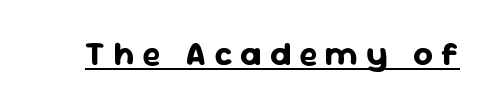
Q: Is the text bold? A: Yes.
Q: Is the text italic (slanted)? A: No, it is upright.
Q: Is the typeface a serif or a sans-serif typeface? A: Sans-serif.
Q: Is the text underlined? A: Yes.
Q: Is the spacing between letters normal or unusually wide? A: Unusually wide.
Q: Width (condensed, normal, or wide)? A: Normal.
Q: Stroke contrast? A: Low.
Q: x-height? A: Medium.
Q: Monospaced? A: No.
